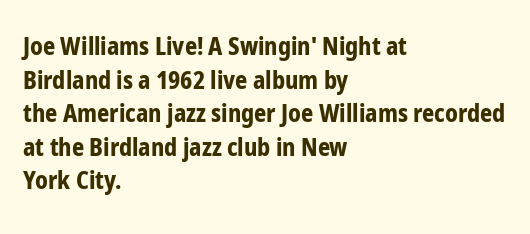
Q: Is the text bold? A: Yes.
Q: Is the text italic (slanted)? A: No, it is upright.
Q: Is the text underlined? A: No.
Q: How is the paragraph aligned? A: Left-aligned.
Q: Is the spacing between letters normal or unusually wide? A: Normal.
Q: Is the spacing between lines tight, normal or loose? A: Normal.
